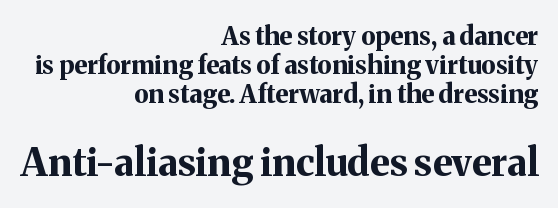
The face used here is proportionally spaced, like ordinary book or web type. Which margin do the lines hug? The right one — the left edge is uneven. Students, note that the glyphs here touch the page at normal intervals. Top chunk: small. Bottom chunk: large. A clean baseline with only descenders dipping below it. Are there feet on the stems? There are — it's a serif.
